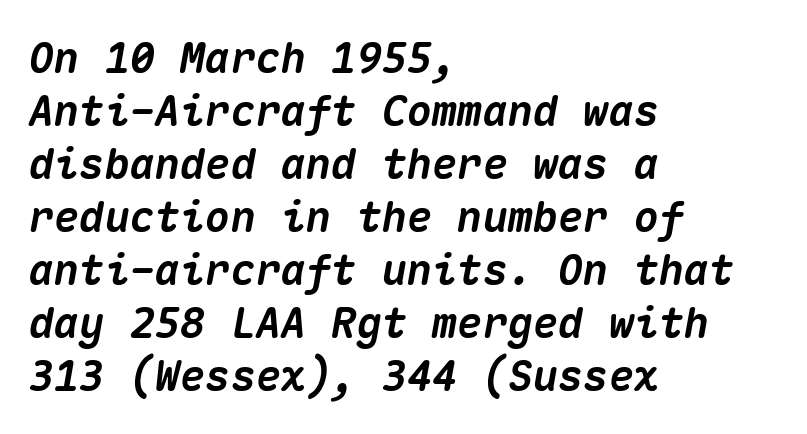
The passage shown has conventional tracking throughout. Lines of text with bare space underneath. Italic: yes, the glyphs are oblique. Is there much room between lines? A standard amount, neither cramped nor airy. One-word summary of the alignment: left.
